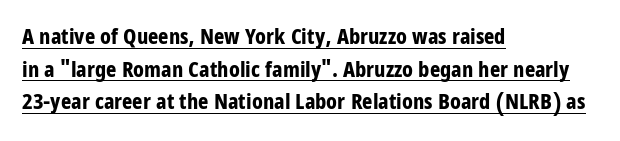
Q: Is the text bold? A: Yes.
Q: Is the text italic (slanted)? A: No, it is upright.
Q: Is the text underlined? A: Yes.
Q: How is the paragraph aligned? A: Left-aligned.
Q: Is the spacing between letters normal or unusually wide? A: Normal.
Q: Is the spacing between lines tight, normal or loose? A: Normal.
